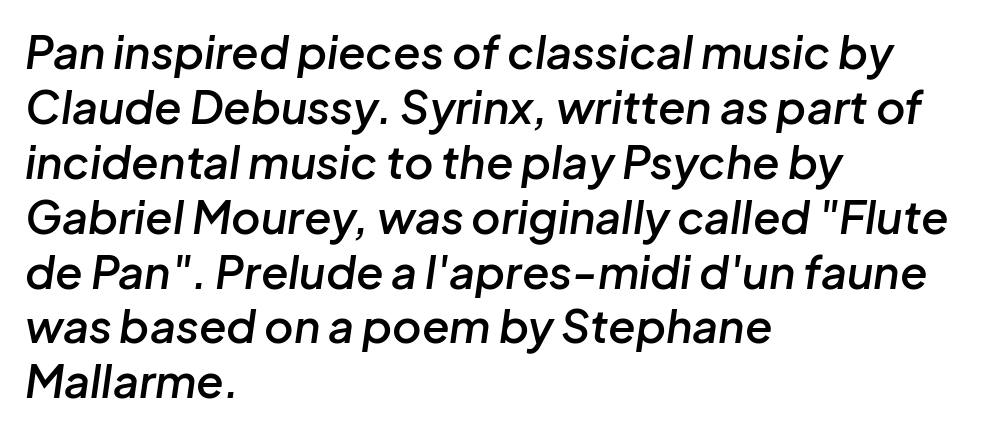
The image shows 45 px semibold type, italic (leaning right); set left-aligned, line spacing 1.22x, normal letter spacing, not underlined; low stroke contrast and a medium x-height.
